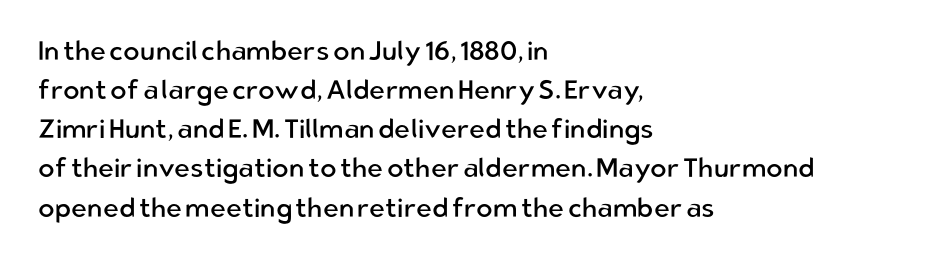
Default kerning and tracking; the words read as compact shapes. No heavy texture on the line: the type isn't bold. A roman cut, with each character standing at attention. Notice how the passage keeps a crisp vertical edge on the left only. Bare-footed words on every line.
